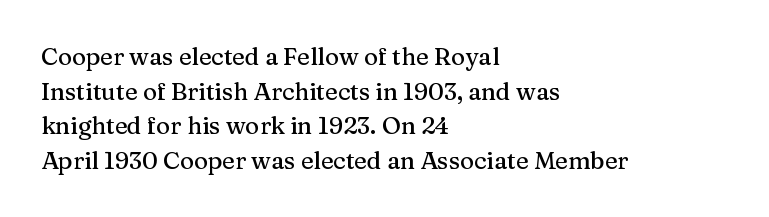
The image shows 24 px text type, upright; set left-aligned, normal line spacing (1.44x), normal letter spacing, not underlined.
